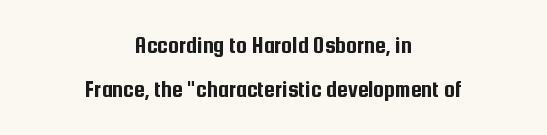
These lines stack symmetrically, like a column narrowing and widening about its center. Observe the ordinary spacing: letters are neighbours, not strangers. Unmarked baselines from the first word to the last. Ascenders rise straight up at ninety degrees.
